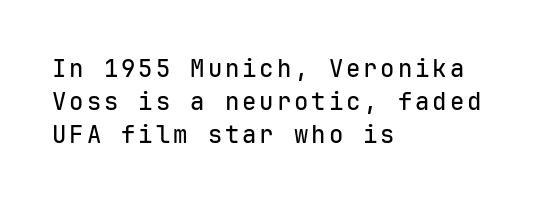
Has an underline been added? It has not. The font's upright variant was chosen for this text. Line spacing here is normal. The typesetter chose a ragged-right arrangement here.
